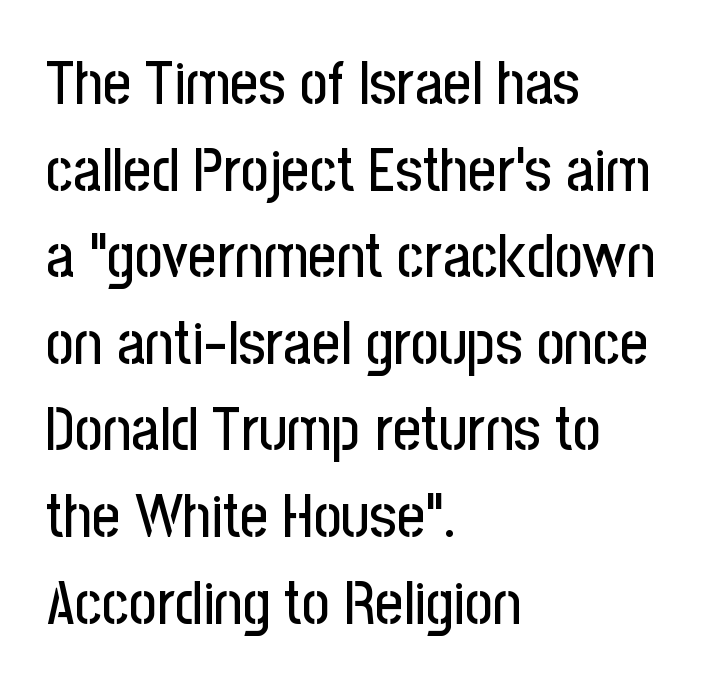
Clear beneath every line of the passage. What kind of face is this? One without serifs — a sans. Line spacing here is normal. The lines in this sample share a left origin and differ only in where they stop. Proportional: the letters do not fall into vertical columns. Is there any slant? The stems are plumb.
